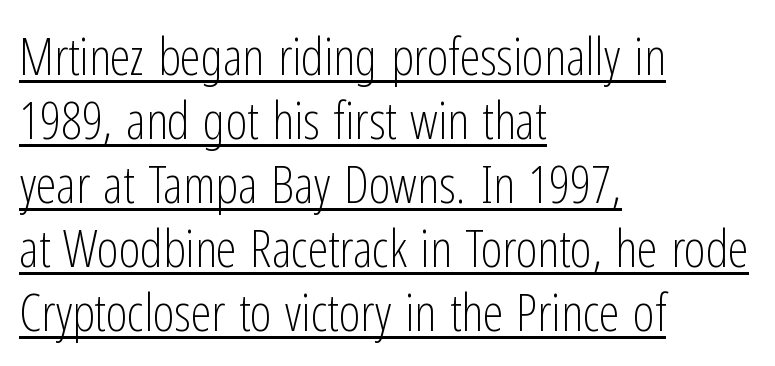
The image shows 52 px light, condensed sans-serif type, upright; set left-aligned, line spacing 1.23x, normal letter spacing, underlined; low stroke contrast and a medium x-height.
